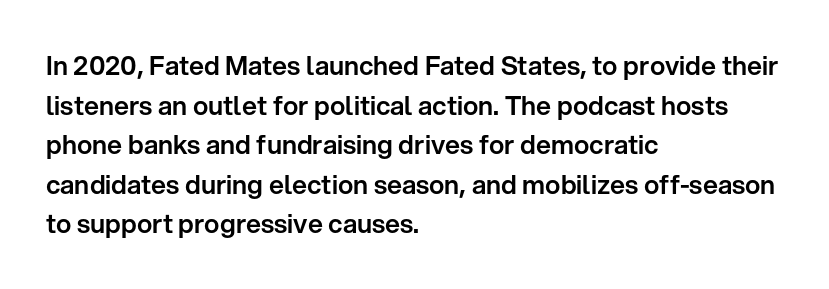
{"italic": "no", "underline": "no", "align": "left", "line_spacing": "normal", "line_spacing_ratio": 1.52, "letter_spacing": "normal", "letter_spacing_em": 0.0, "glyph_px": 26}
